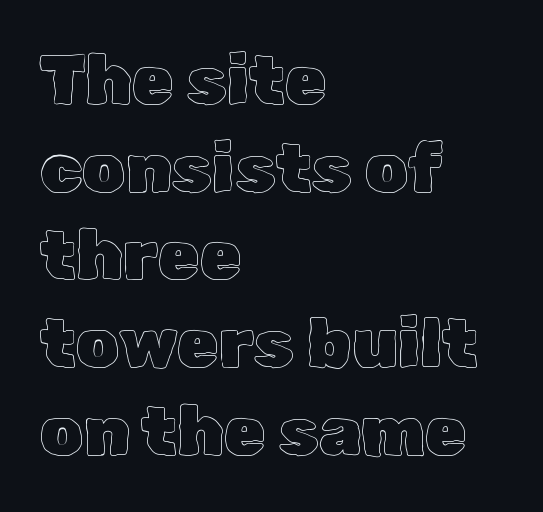
The image shows 68 px text type, upright; set left-aligned, normal line spacing (1.29x), normal letter spacing, not underlined; a medium x-height.
